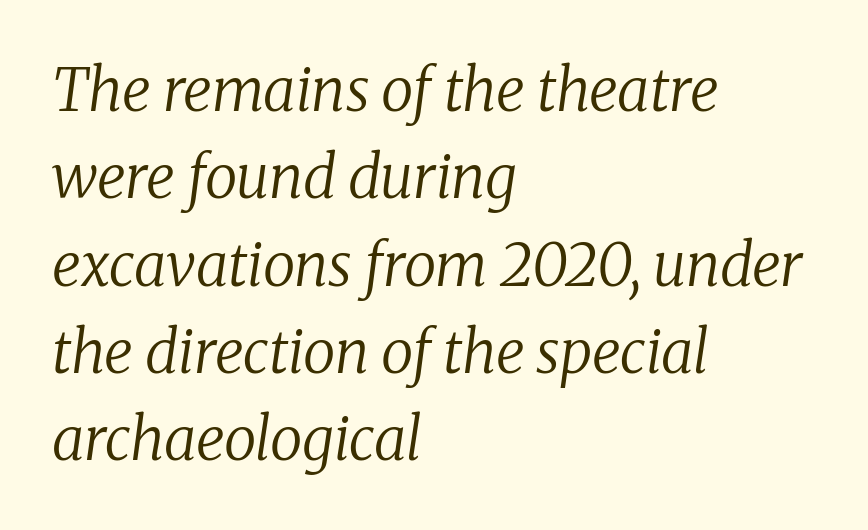
Q: Is the text bold? A: No.
Q: Is the text italic (slanted)? A: Yes, it leans right by about 8 degrees.
Q: Is the typeface a serif or a sans-serif typeface? A: Serif.
Q: Is the text underlined? A: No.
Q: How is the paragraph aligned? A: Left-aligned.
Q: Is the spacing between letters normal or unusually wide? A: Normal.
Q: Is the spacing between lines tight, normal or loose? A: Normal.
Q: Width (condensed, normal, or wide)? A: Normal.
Q: Stroke contrast? A: Low.
Q: x-height? A: Medium.
Q: Monospaced? A: No.
